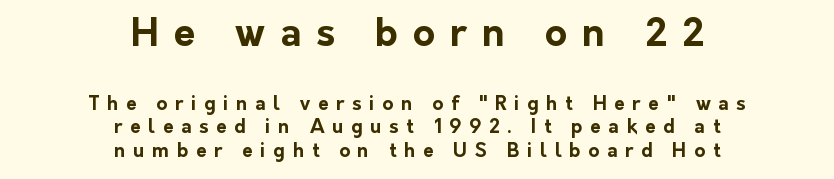
The image shows 38 px bold sans-serif type, upright; set centered, line spacing 1.24x, unusually wide letter spacing (+0.4 em), not underlined; the first (top) block is 2.0x larger; low stroke contrast and a medium x-height.
